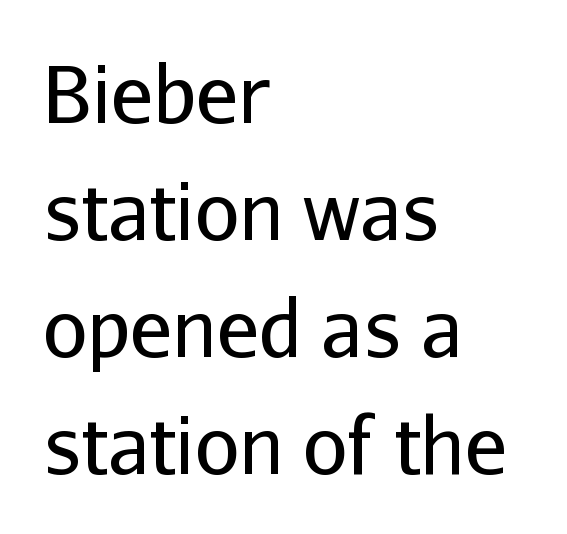
The image shows 79 px regular-weight sans-serif type, upright; set left-aligned, normal line spacing (1.48x), normal letter spacing, not underlined; low stroke contrast and a medium x-height.
